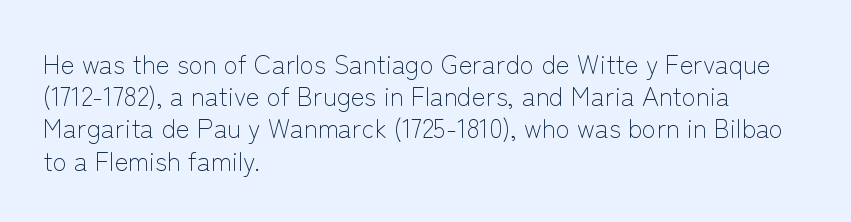
The image shows 26 px text type, upright; set left-aligned, line spacing 1.24x, normal letter spacing, not underlined.
